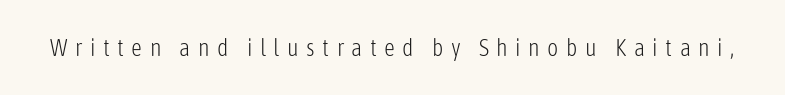
{"italic": "no", "bold": "no", "underline": "no", "letter_spacing": "wide", "letter_spacing_em": 0.31, "glyph_px": 24}
